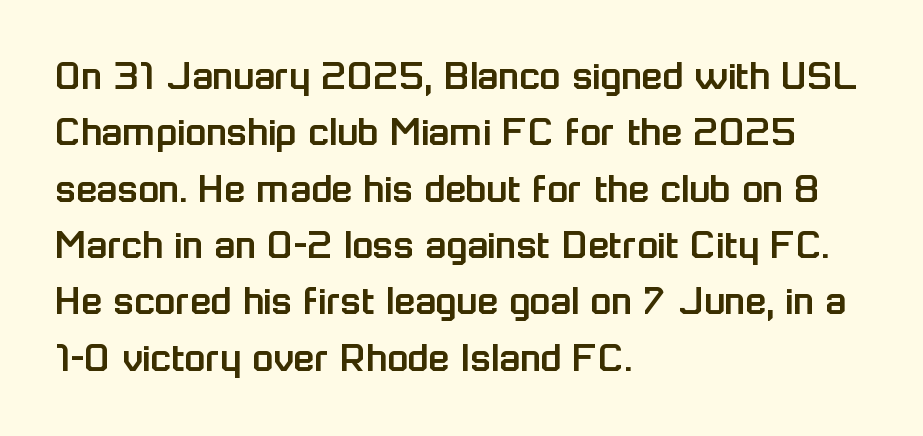
{"serif": "no", "italic": "no", "width": "normal", "stroke_contrast": "low", "x_height": "medium", "monospaced": "no", "underline": "no", "align": "left", "line_spacing": "normal", "line_spacing_ratio": 1.31, "letter_spacing": "normal", "letter_spacing_em": 0.0, "glyph_px": 43}
